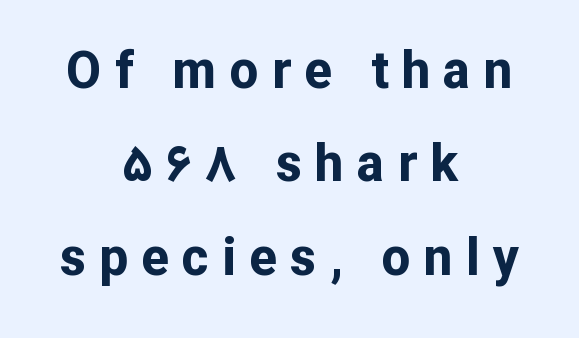
{"serif": "no", "italic": "no", "bold": "yes", "weight": "bold", "width": "normal", "stroke_contrast": "low", "x_height": "medium", "monospaced": "no", "underline": "no", "align": "center", "line_spacing_ratio": 1.83, "letter_spacing": "wide", "letter_spacing_em": 0.26, "glyph_px": 51}
